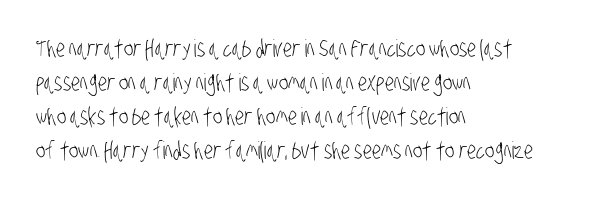
{"bold": "no", "underline": "no", "align": "left", "line_spacing": "normal", "line_spacing_ratio": 1.41, "letter_spacing": "normal", "letter_spacing_em": 0.0, "glyph_px": 24}
